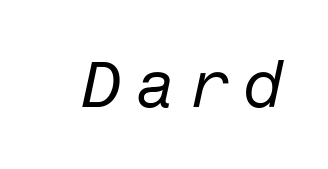
The image shows 65 px regular-weight type, italic (leaning right); set unusually wide letter spacing (+0.21 em), not underlined; low stroke contrast and a medium x-height.
